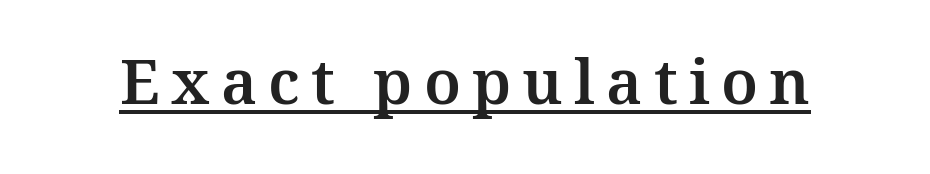
Q: Is the text italic (slanted)? A: No, it is upright.
Q: Is the typeface a serif or a sans-serif typeface? A: Serif.
Q: Is the text underlined? A: Yes.
Q: Width (condensed, normal, or wide)? A: Normal.
Q: Stroke contrast? A: Medium.
Q: x-height? A: Medium.
Q: Monospaced? A: No.
